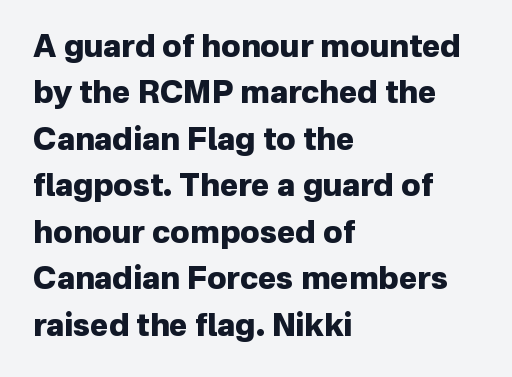
The axis of the letterforms is exactly vertical. Nothing unusual about the tracking: characters are spaced as the font intends. Regarding leading, the lines here are spaced in the standard way. The face used here is proportionally spaced, like ordinary book or web type. The characters look thick and weighty, a clear bold. Unlike a traditional serif, this face leaves its strokes unadorned.
